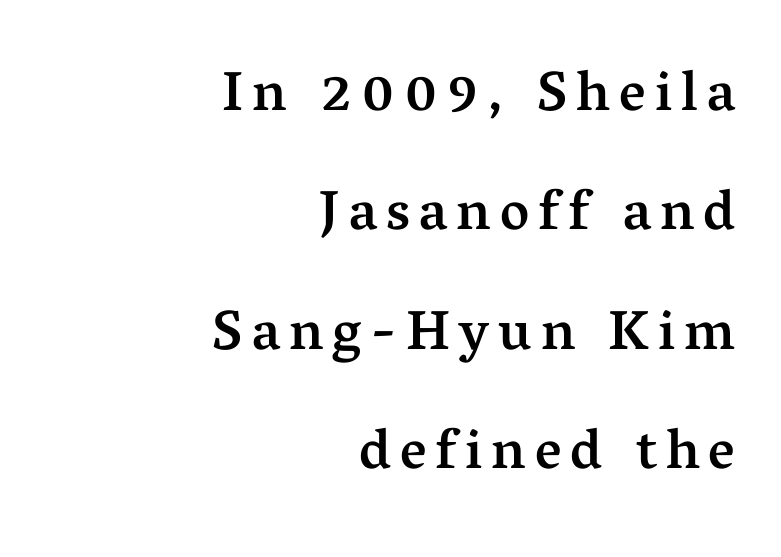
Rule under the text: the space is simply empty. Typesetter's note: demi weight, one step under bold. These lines stand farther apart than default settings would place them. Unlike a clean sans, this face finishes its strokes with serifs. Style check: upright. The letters advance in unequal steps, a hallmark of proportional type.
